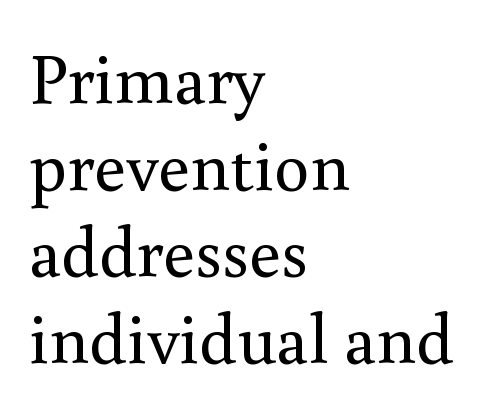
Q: Is the text bold? A: No.
Q: Is the text italic (slanted)? A: No, it is upright.
Q: Is the typeface a serif or a sans-serif typeface? A: Serif.
Q: Is the text underlined? A: No.
Q: How is the paragraph aligned? A: Left-aligned.
Q: Is the spacing between letters normal or unusually wide? A: Normal.
Q: Width (condensed, normal, or wide)? A: Normal.
Q: x-height? A: Small.
Q: Monospaced? A: No.
